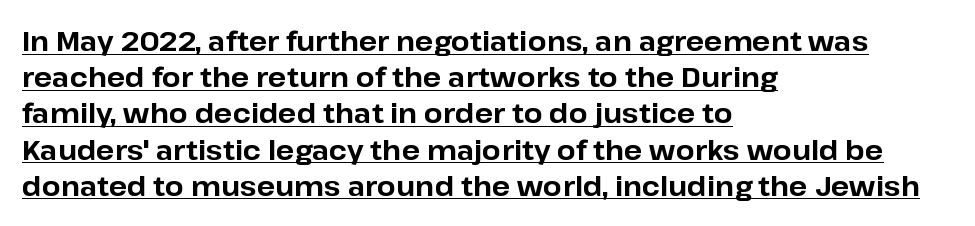
{"italic": "no", "bold": "yes", "underline": "yes", "align": "left", "line_spacing": "normal", "line_spacing_ratio": 1.34, "letter_spacing": "normal", "letter_spacing_em": 0.0, "glyph_px": 27}
